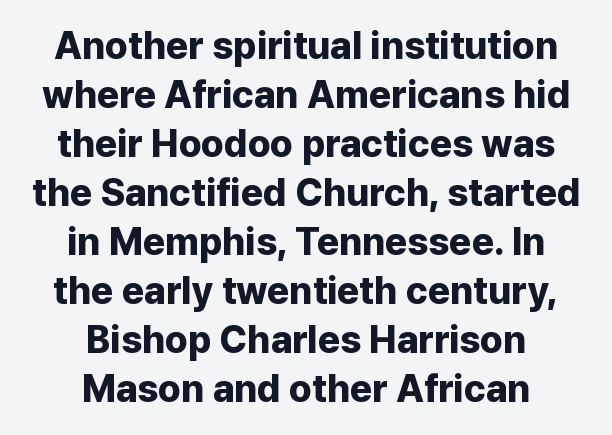
Q: Is the text bold? A: Yes.
Q: Is the text italic (slanted)? A: No, it is upright.
Q: Is the typeface a serif or a sans-serif typeface? A: Sans-serif.
Q: Is the text underlined? A: No.
Q: How is the paragraph aligned? A: Centered.
Q: Is the spacing between letters normal or unusually wide? A: Normal.
Q: Is the spacing between lines tight, normal or loose? A: Normal.
Q: Width (condensed, normal, or wide)? A: Normal.
Q: Stroke contrast? A: Low.
Q: x-height? A: Medium.
Q: Monospaced? A: No.
